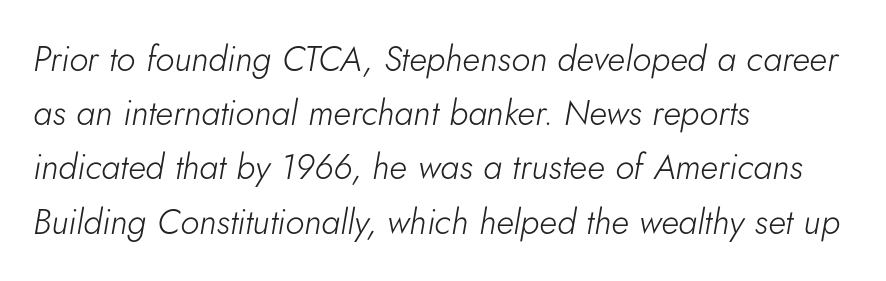
A typesetter would mark this as italic. The typeface has the unassuming heft of standard copy or less. Underlining? Definitely not there. No extra tracking has been applied to these lines. The setting favours the left margin, as ordinary paragraphs usually do. A normal amount of white space separates one row of letters from the next.
